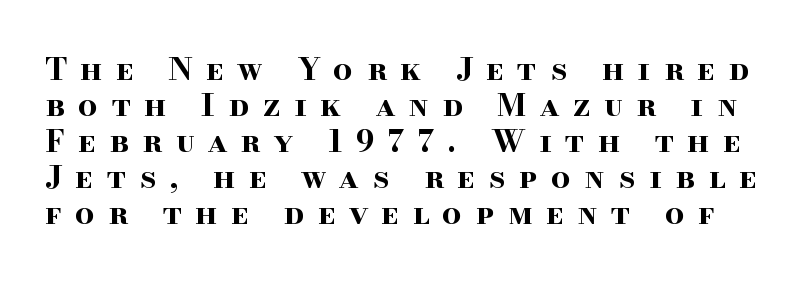
The image shows 31 px bold, wide serif type, upright; set line spacing 1.16x, unusually wide letter spacing (+0.43 em), not underlined; high stroke contrast and a small x-height.
